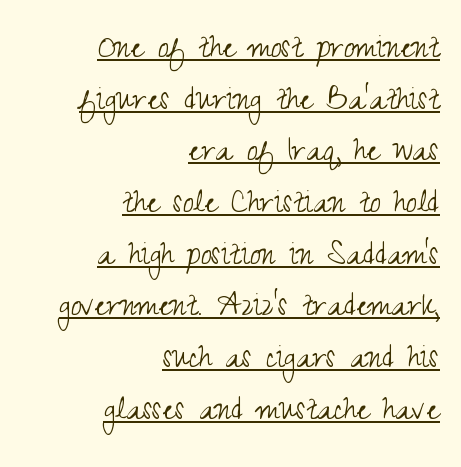
{"serif": "no", "italic": "no", "bold": "no", "weight": "light", "width": "condensed", "stroke_contrast": "medium", "x_height": "small", "monospaced": "no", "underline": "yes", "align": "right", "line_spacing": "normal", "line_spacing_ratio": 1.36, "letter_spacing": "normal", "letter_spacing_em": 0.0, "glyph_px": 38}
